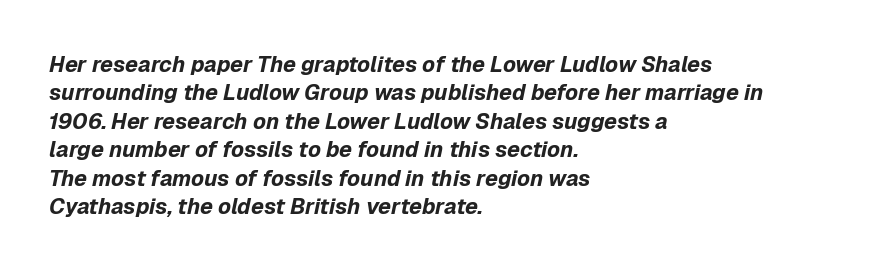
The image shows 22 px bold type, italic (leaning right); set left-aligned, normal line spacing (1.29x), normal letter spacing, not underlined.
